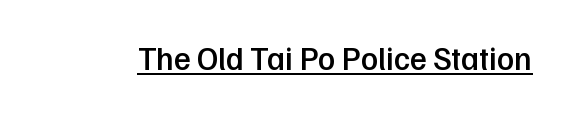
{"serif": "no", "italic": "no", "bold": "semi", "weight": "semibold", "width": "normal", "stroke_contrast": "low", "x_height": "medium", "monospaced": "no", "underline": "yes", "letter_spacing": "normal", "letter_spacing_em": 0.0, "glyph_px": 32}
